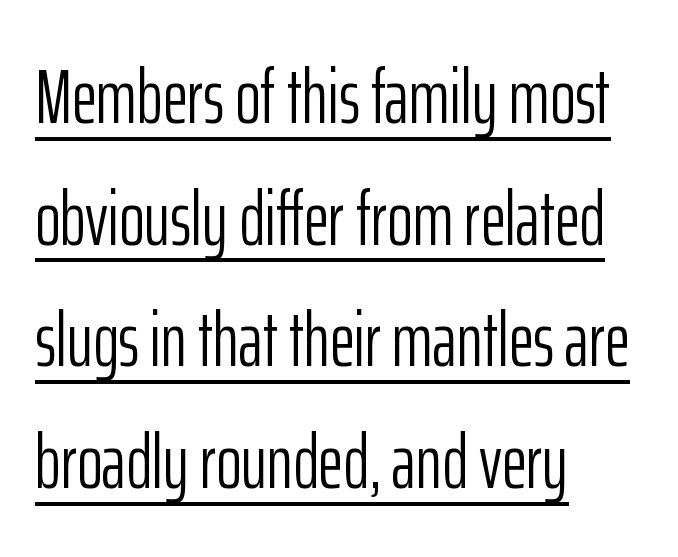
Q: Is the text bold? A: No.
Q: Is the text italic (slanted)? A: No, it is upright.
Q: Is the typeface a serif or a sans-serif typeface? A: Sans-serif.
Q: Is the text underlined? A: Yes.
Q: How is the paragraph aligned? A: Left-aligned.
Q: Is the spacing between letters normal or unusually wide? A: Normal.
Q: Is the spacing between lines tight, normal or loose? A: Normal.
Q: Width (condensed, normal, or wide)? A: Condensed.
Q: Stroke contrast? A: Low.
Q: x-height? A: Medium.
Q: Monospaced? A: No.
